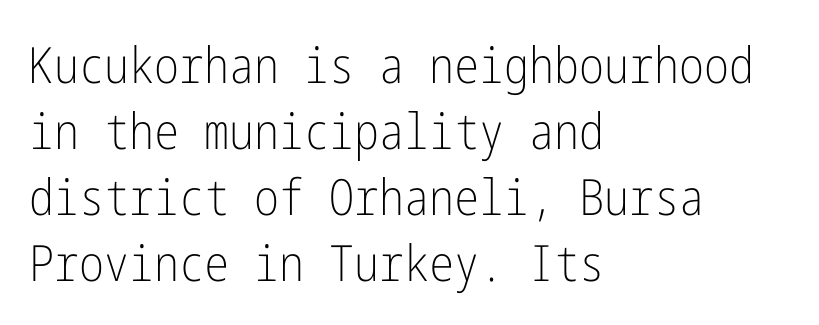
A classic flush-left, rag-right setting is used for this passage. Leading: standard. The specimen reads as upright at a glance. The strip under each line holds only bare page. In terms of letterform style, serifs are entirely absent.
